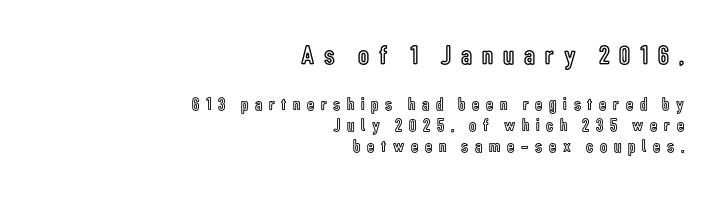
{"italic": "no", "underline": "no", "align": "right", "line_spacing_ratio": 1.17, "letter_spacing": "wide", "letter_spacing_em": 0.37, "larger_block": "first", "size_ratio": 1.5, "glyph_px": 27}
